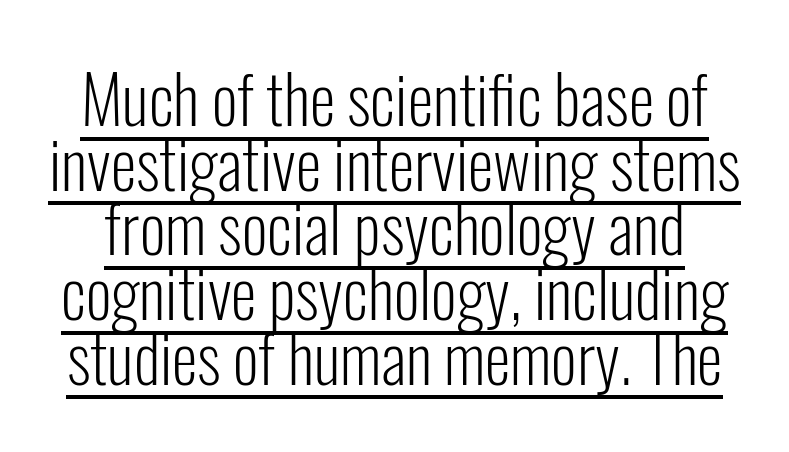
The image shows 66 px light, condensed sans-serif type, upright; set tight line spacing (0.98x), normal letter spacing, underlined; low stroke contrast and a medium x-height.
